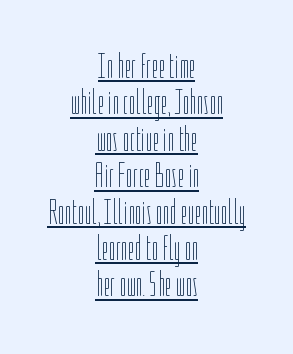
The image shows 35 px thin, condensed type, upright; set centered, tight line spacing (1.04x), normal letter spacing, underlined; low stroke contrast and a medium x-height.
